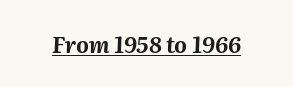
The image shows 22 px bold type, italic (leaning right); set normal letter spacing, underlined.
